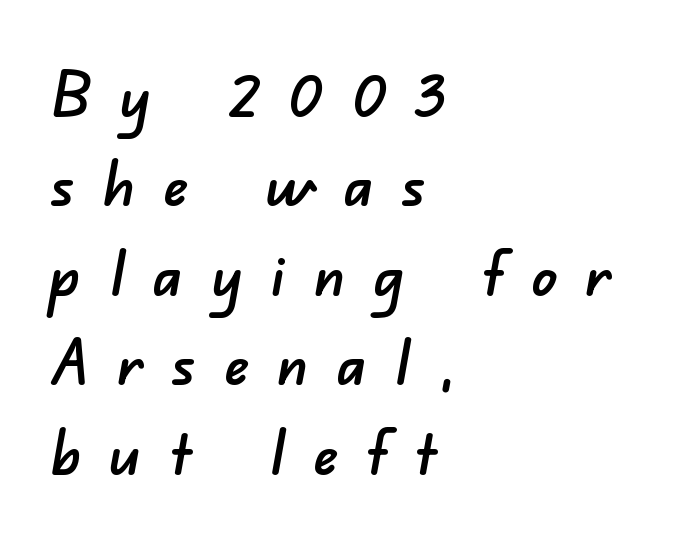
One-word summary of the alignment: left. This sample uses a sans-serif face. Is the letter spacing exaggerated? Yes — the characters are pushed far apart. Just letters on the line, the space beneath them empty. Interline gaps are of average width in this sample.
